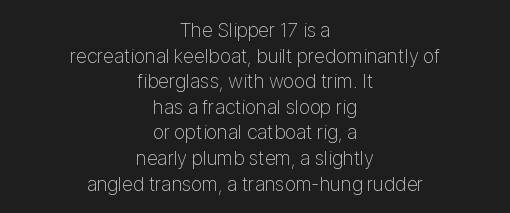
Designer's note — italics off, roman on. This is not heavy type; no bold has been used. Underline: absent. One-word summary of the alignment: center. Line spacing here is normal.
